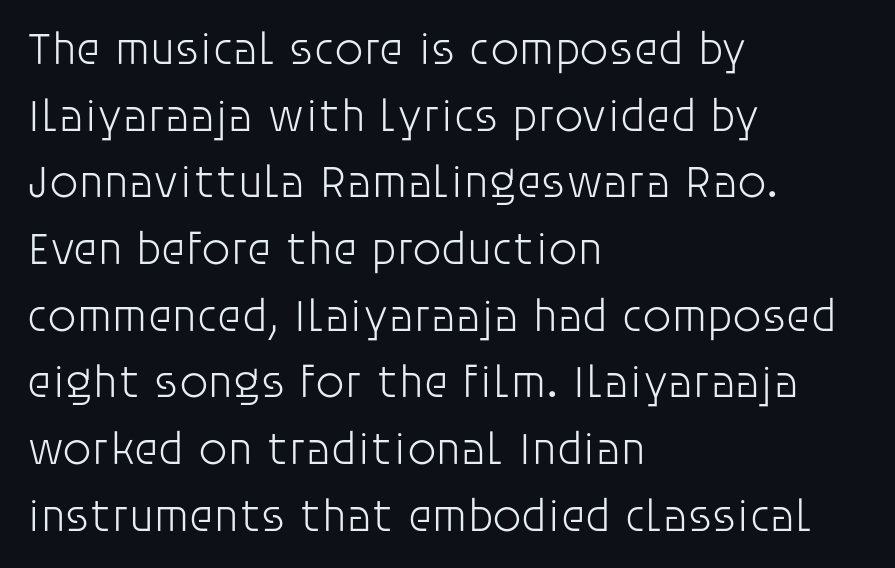
Q: Is the text bold? A: No.
Q: Is the text italic (slanted)? A: No, it is upright.
Q: Is the typeface a serif or a sans-serif typeface? A: Sans-serif.
Q: Is the text underlined? A: No.
Q: How is the paragraph aligned? A: Left-aligned.
Q: Is the spacing between letters normal or unusually wide? A: Normal.
Q: Is the spacing between lines tight, normal or loose? A: Normal.
Q: Width (condensed, normal, or wide)? A: Normal.
Q: Stroke contrast? A: Low.
Q: x-height? A: Large.
Q: Monospaced? A: No.
